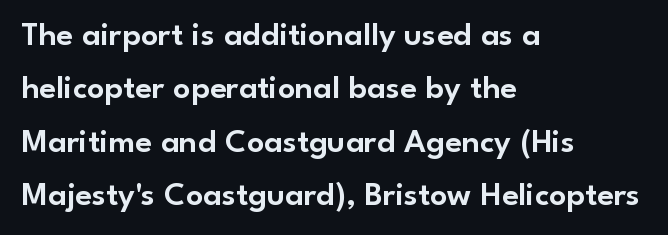
{"serif": "no", "italic": "no", "width": "normal", "stroke_contrast": "low", "x_height": "small", "monospaced": "no", "underline": "no", "align": "left", "line_spacing": "normal", "line_spacing_ratio": 1.57, "letter_spacing": "normal", "letter_spacing_em": 0.0, "glyph_px": 34}
